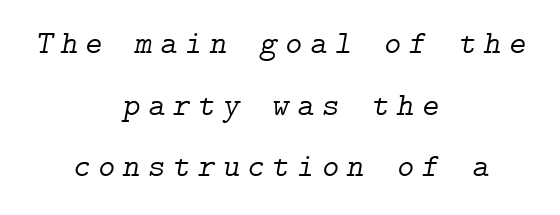
Horizontally, the lines are justified to the midpoint only. Look at the tracking — it's clearly loosened, letters drifting apart. Is this a sans? No — the strokes have serifs. The font is comparable to plain body text, perhaps lighter. Clear beneath every line of the passage.
